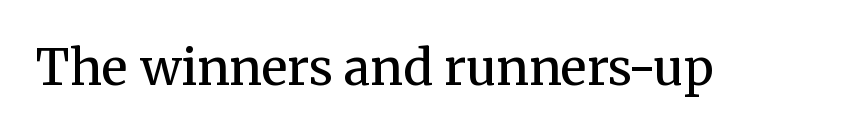
Q: Is the text bold? A: No.
Q: Is the text italic (slanted)? A: No, it is upright.
Q: Is the typeface a serif or a sans-serif typeface? A: Serif.
Q: Is the text underlined? A: No.
Q: Is the spacing between letters normal or unusually wide? A: Normal.
Q: Width (condensed, normal, or wide)? A: Normal.
Q: Stroke contrast? A: Medium.
Q: x-height? A: Medium.
Q: Monospaced? A: No.
